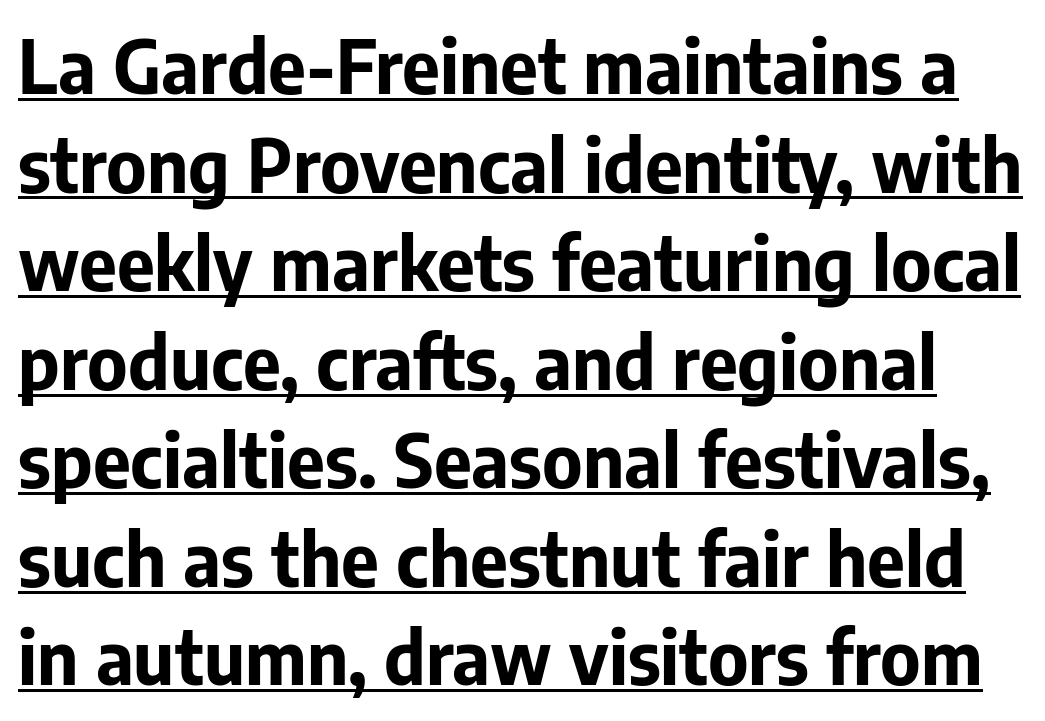
{"serif": "no", "italic": "no", "bold": "yes", "weight": "bold", "width": "normal", "stroke_contrast": "low", "x_height": "medium", "monospaced": "no", "underline": "yes", "line_spacing": "normal", "line_spacing_ratio": 1.35, "letter_spacing": "normal", "letter_spacing_em": 0.0, "glyph_px": 73}
